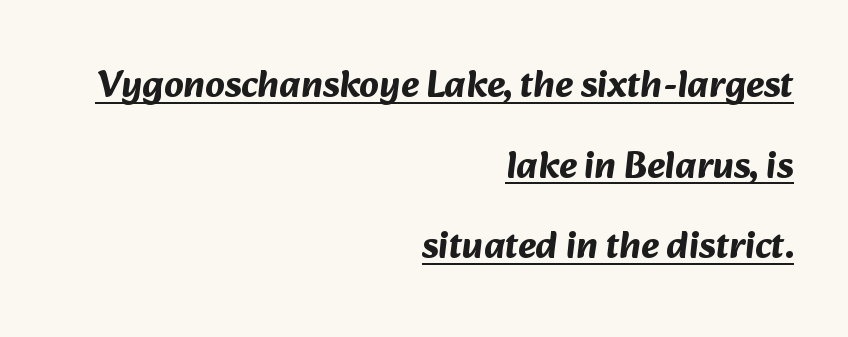
Does extra space separate the letters? No, they use regular spacing. This block would shrink considerably if given ordinary leading; it's expanded now. The paragraph shown leans on its right margin. This sample carries an underscore along the baseline area. Thick stems and heavy bowls — unmistakably bold.
